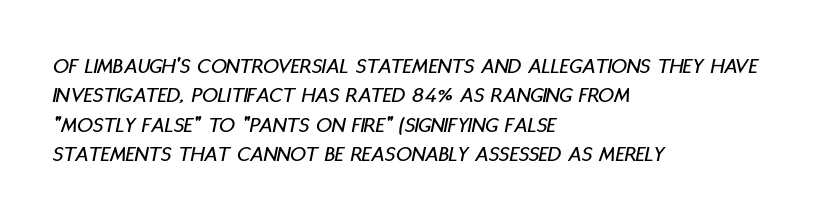
Q: Is the text italic (slanted)? A: Yes, it leans right by about 11 degrees.
Q: Is the text underlined? A: No.
Q: How is the paragraph aligned? A: Left-aligned.
Q: Is the spacing between letters normal or unusually wide? A: Normal.
Q: Is the spacing between lines tight, normal or loose? A: Normal.
